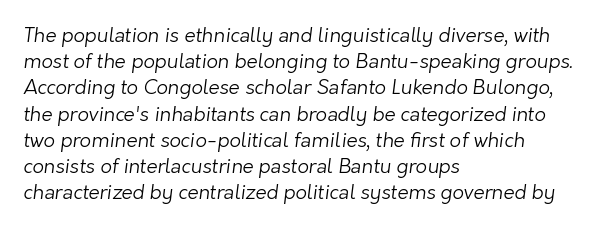
{"bold": "no", "underline": "no", "align": "left", "line_spacing": "normal", "line_spacing_ratio": 1.31, "letter_spacing": "normal", "letter_spacing_em": 0.0, "glyph_px": 20}
